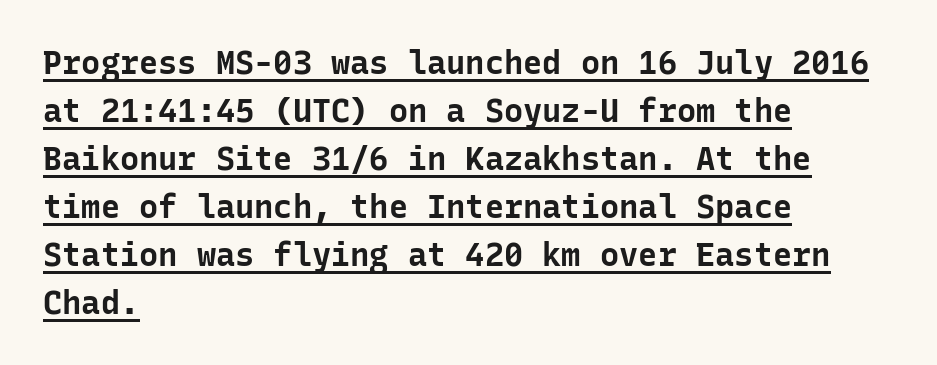
Q: Is the text bold? A: Yes.
Q: Is the text italic (slanted)? A: No, it is upright.
Q: Is the typeface a serif or a sans-serif typeface? A: Sans-serif.
Q: Is the text underlined? A: Yes.
Q: How is the paragraph aligned? A: Left-aligned.
Q: Is the spacing between letters normal or unusually wide? A: Normal.
Q: Is the spacing between lines tight, normal or loose? A: Normal.
Q: Width (condensed, normal, or wide)? A: Normal.
Q: Stroke contrast? A: Low.
Q: x-height? A: Medium.
Q: Monospaced? A: Yes.
